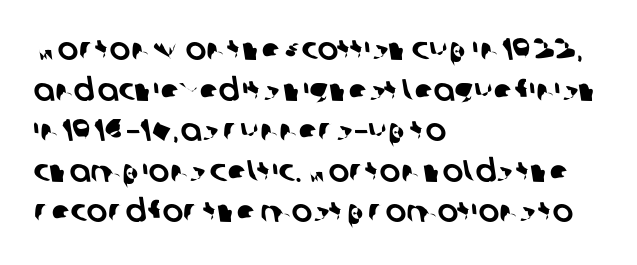
Q: Is the typeface a serif or a sans-serif typeface? A: Sans-serif.
Q: Is the text underlined? A: No.
Q: How is the paragraph aligned? A: Left-aligned.
Q: Is the spacing between letters normal or unusually wide? A: Normal.
Q: Is the spacing between lines tight, normal or loose? A: Normal.
Q: Width (condensed, normal, or wide)? A: Normal.
Q: Stroke contrast? A: Low.
Q: x-height? A: Large.
Q: Monospaced? A: No.
